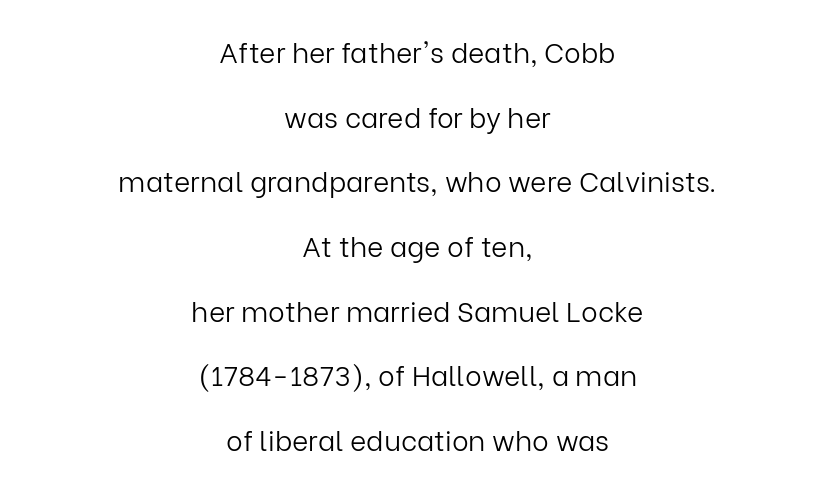
The image shows 28 px light sans-serif type, upright; set centered, loose line spacing (2.31x), normal letter spacing, not underlined; low stroke contrast and a medium x-height.
